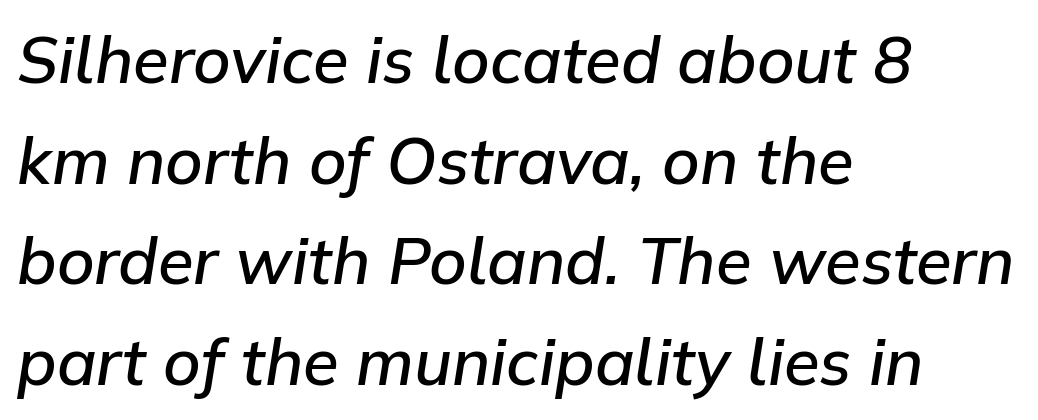
{"italic": "yes", "lean": "right", "slant_degrees": 9, "bold": "semi", "weight": "semibold", "width": "normal", "stroke_contrast": "low", "x_height": "medium", "monospaced": "no", "underline": "no", "align": "left", "line_spacing": "normal", "line_spacing_ratio": 1.55, "letter_spacing": "normal", "letter_spacing_em": 0.0, "glyph_px": 65}
